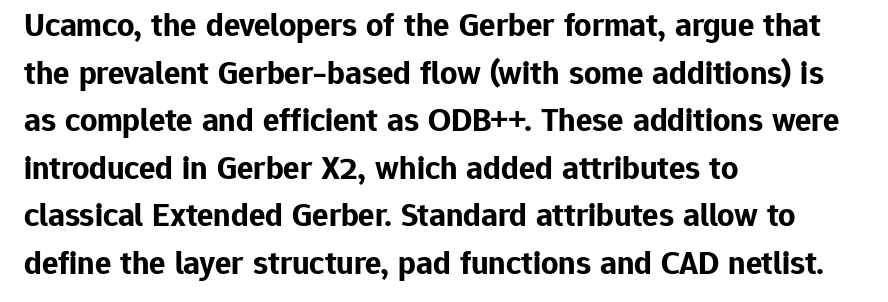
Spacing verdict: proportional, widths tailored to each character. Spacing between characters is what you'd get straight out of the box. Plenty of ink on the page — the face is bold. The typeface chosen for these lines omits serifs. The rows are spaced the way most documents space them. The rag falls on the right side of this text block.
